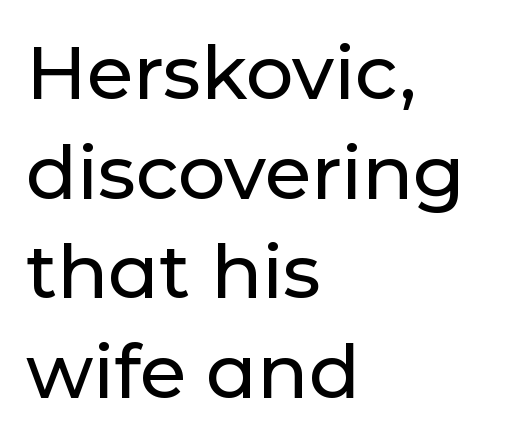
The image shows 75 px sans-serif type, upright; set left-aligned, normal line spacing (1.33x), normal letter spacing, not underlined; low stroke contrast and a medium x-height.
